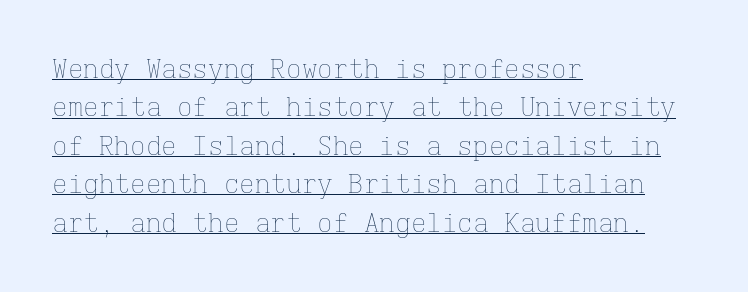
{"italic": "no", "bold": "no", "underline": "yes", "align": "left", "line_spacing": "normal", "line_spacing_ratio": 1.48, "letter_spacing": "normal", "letter_spacing_em": 0.0, "glyph_px": 26}
